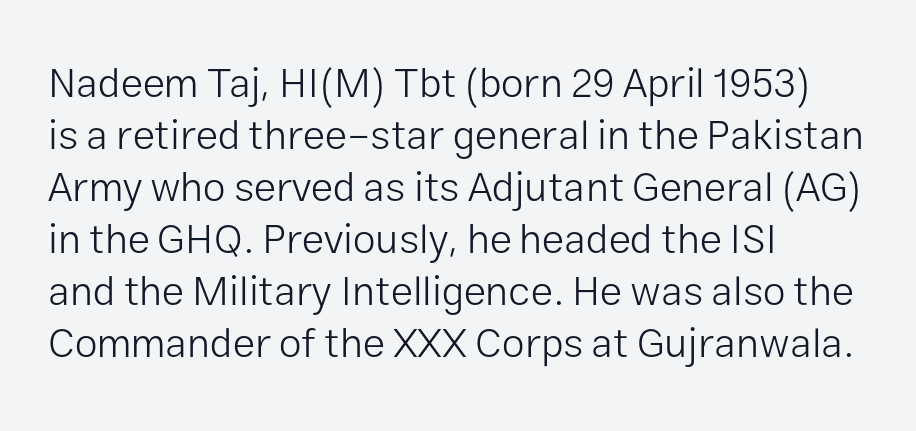
{"serif": "no", "italic": "no", "bold": "no", "weight": "light", "width": "normal", "stroke_contrast": "low", "x_height": "medium", "monospaced": "no", "underline": "no", "align": "left", "line_spacing": "normal", "line_spacing_ratio": 1.27, "letter_spacing": "normal", "letter_spacing_em": 0.0, "glyph_px": 41}
